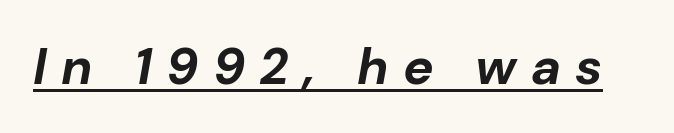
Q: Is the text bold? A: Yes.
Q: Is the text italic (slanted)? A: Yes, it leans right by about 10 degrees.
Q: Is the text underlined? A: Yes.
Q: Is the spacing between letters normal or unusually wide? A: Unusually wide.
Q: Width (condensed, normal, or wide)? A: Normal.
Q: Stroke contrast? A: Low.
Q: x-height? A: Medium.
Q: Monospaced? A: No.
